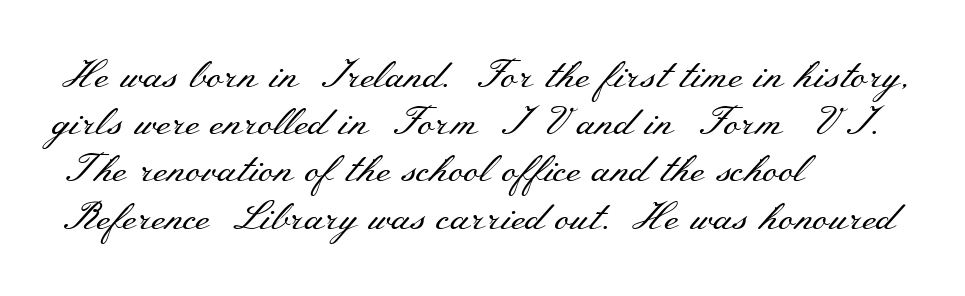
Do the characters align in a grid? No, the font is proportional. In terms of letterform style, serifs are clearly present. The letterforms sit shoulder to shoulder at normal distance. Alignment: flush left. The passage shown is not bold in any degree.
